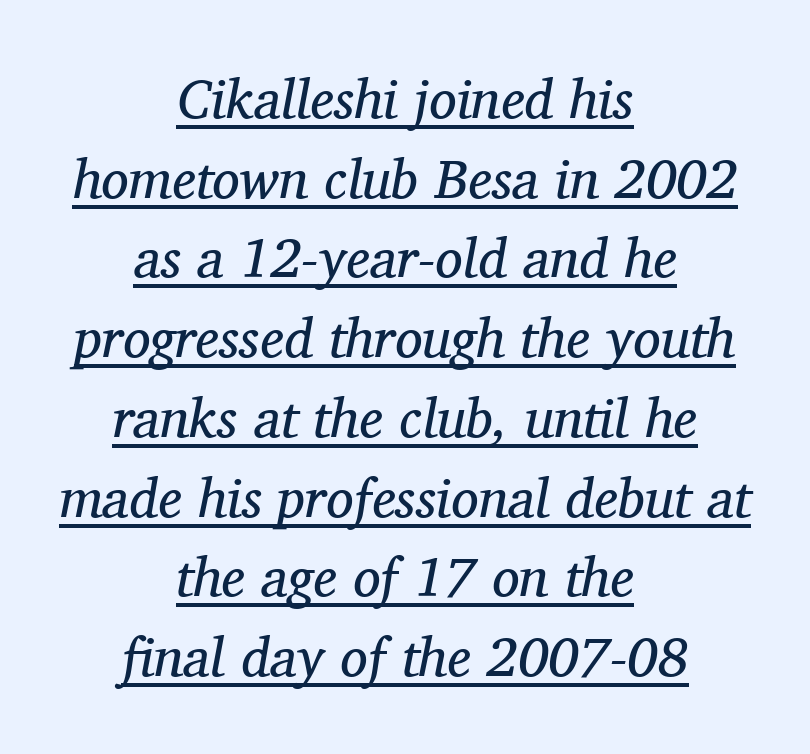
{"serif": "yes", "italic": "yes", "lean": "right", "slant_degrees": 11, "bold": "no", "weight": "regular", "width": "normal", "stroke_contrast": "medium", "x_height": "medium", "monospaced": "no", "underline": "yes", "align": "center", "line_spacing": "normal", "line_spacing_ratio": 1.45, "letter_spacing": "normal", "letter_spacing_em": 0.0, "glyph_px": 55}
